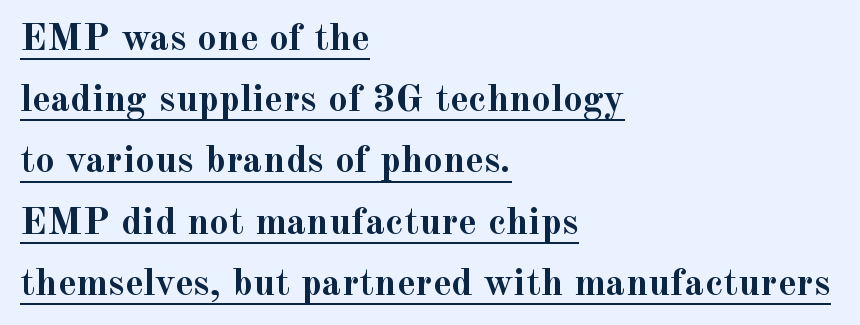
{"serif": "yes", "italic": "no", "bold": "yes", "weight": "semibold", "width": "normal", "x_height": "small", "monospaced": "no", "underline": "yes", "align": "left", "line_spacing": "normal", "line_spacing_ratio": 1.57, "letter_spacing": "normal", "letter_spacing_em": 0.0, "glyph_px": 39}
